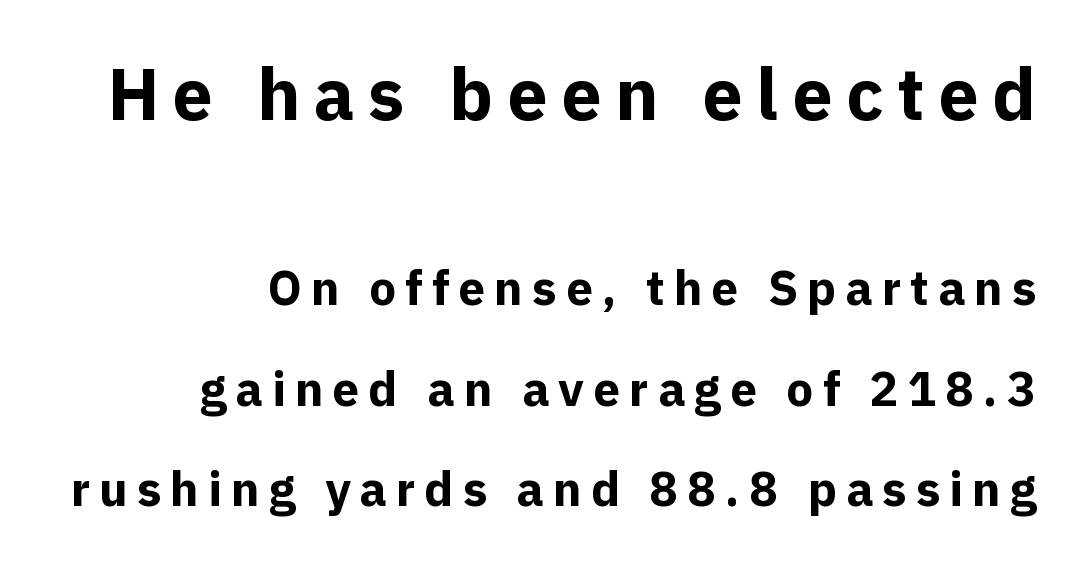
The image shows 72 px bold sans-serif type, upright; set right-aligned, loose line spacing (2.1x), not underlined; the first (top) block is 1.5x larger; a medium x-height.
